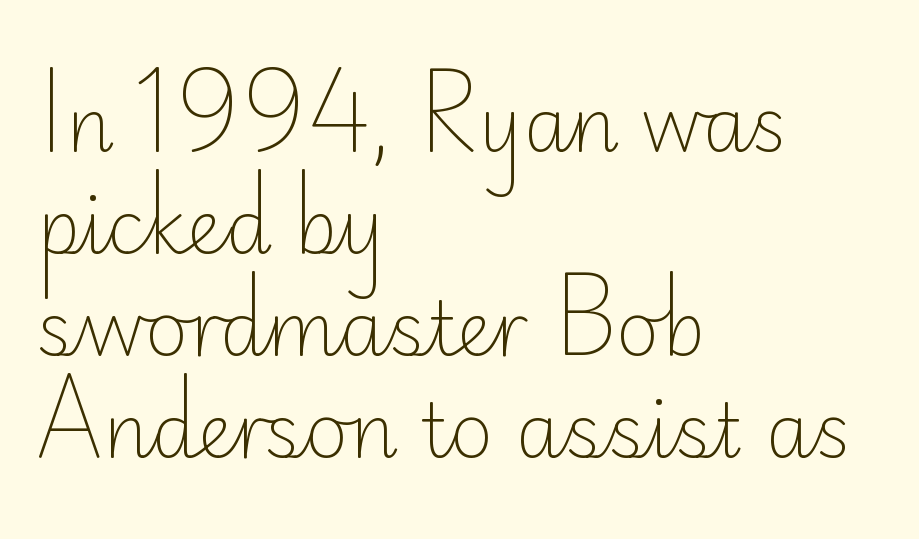
{"serif": "no", "italic": "no", "bold": "no", "weight": "light", "width": "normal", "stroke_contrast": "low", "x_height": "small", "monospaced": "no", "underline": "no", "align": "left", "line_spacing": "normal", "line_spacing_ratio": 1.38, "letter_spacing": "normal", "letter_spacing_em": 0.0, "glyph_px": 74}
